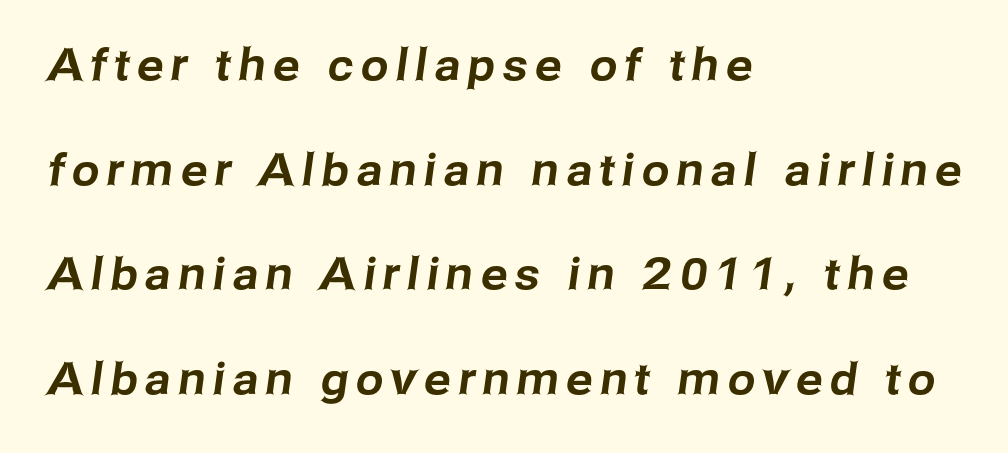
The image shows 44 px sans-serif type; set left-aligned, loose line spacing (2.38x), not underlined; low stroke contrast and a medium x-height.
